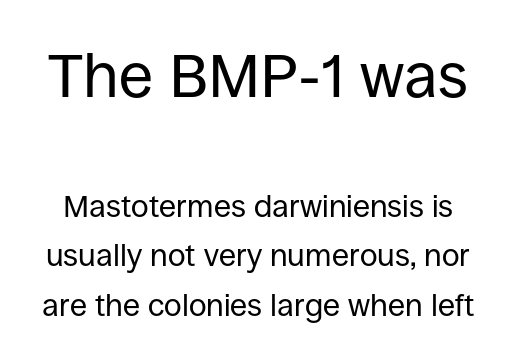
Q: Is the text bold? A: No.
Q: Is the text italic (slanted)? A: No, it is upright.
Q: Is the typeface a serif or a sans-serif typeface? A: Sans-serif.
Q: Is the text underlined? A: No.
Q: Is the spacing between letters normal or unusually wide? A: Normal.
Q: Is the spacing between lines tight, normal or loose? A: Normal.
Q: Which block of text is set in a larger size, the first (top) or the second (bottom)? A: The first (top) one.
Q: Width (condensed, normal, or wide)? A: Normal.
Q: Stroke contrast? A: Low.
Q: x-height? A: Large.
Q: Monospaced? A: No.
